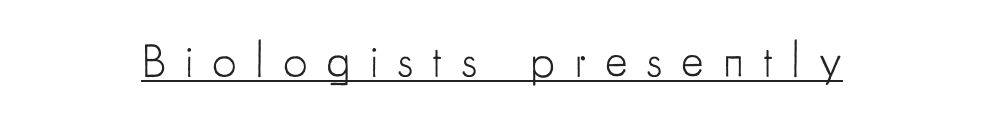
Q: Is the text bold? A: No.
Q: Is the text italic (slanted)? A: No, it is upright.
Q: Is the typeface a serif or a sans-serif typeface? A: Sans-serif.
Q: Is the text underlined? A: Yes.
Q: Is the spacing between letters normal or unusually wide? A: Unusually wide.
Q: Width (condensed, normal, or wide)? A: Condensed.
Q: Stroke contrast? A: Low.
Q: x-height? A: Small.
Q: Monospaced? A: No.
